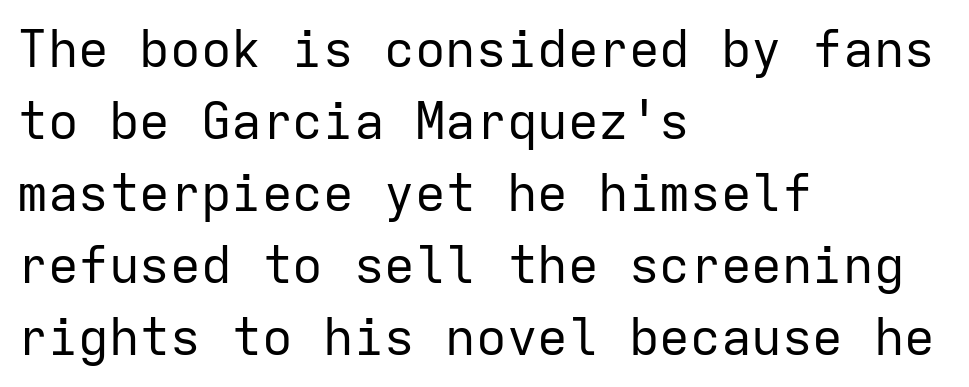
Q: Is the text bold? A: No.
Q: Is the text italic (slanted)? A: No, it is upright.
Q: Is the typeface a serif or a sans-serif typeface? A: Sans-serif.
Q: Is the text underlined? A: No.
Q: How is the paragraph aligned? A: Left-aligned.
Q: Is the spacing between letters normal or unusually wide? A: Normal.
Q: Is the spacing between lines tight, normal or loose? A: Normal.
Q: Width (condensed, normal, or wide)? A: Normal.
Q: Stroke contrast? A: Low.
Q: x-height? A: Medium.
Q: Monospaced? A: Yes.
